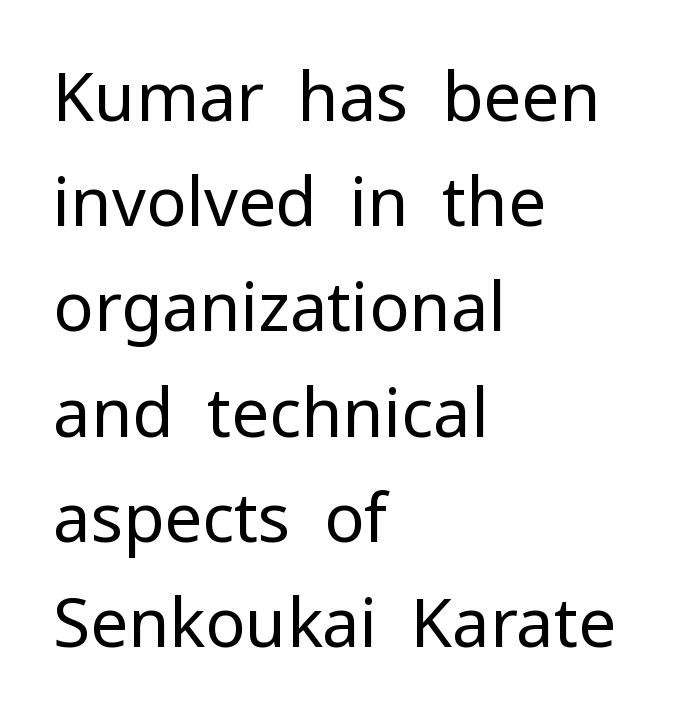
Q: Is the text bold? A: No.
Q: Is the text italic (slanted)? A: No, it is upright.
Q: Is the typeface a serif or a sans-serif typeface? A: Sans-serif.
Q: Is the text underlined? A: No.
Q: How is the paragraph aligned? A: Left-aligned.
Q: Is the spacing between letters normal or unusually wide? A: Normal.
Q: Is the spacing between lines tight, normal or loose? A: Normal.
Q: Width (condensed, normal, or wide)? A: Normal.
Q: Stroke contrast? A: Low.
Q: x-height? A: Medium.
Q: Monospaced? A: No.
